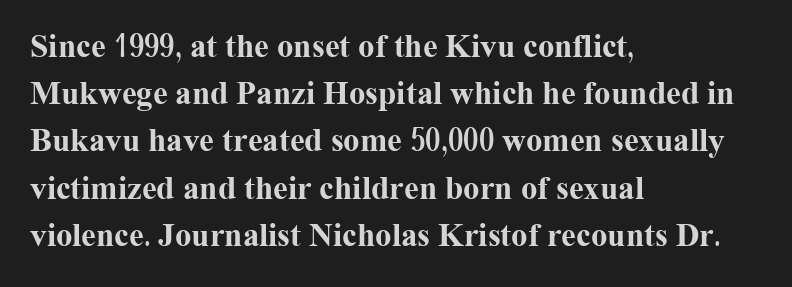
{"serif": "yes", "italic": "no", "bold": "yes", "weight": "bold", "width": "normal", "stroke_contrast": "medium", "x_height": "medium", "monospaced": "no", "underline": "no", "align": "left", "line_spacing": "normal", "line_spacing_ratio": 1.43, "letter_spacing": "normal", "letter_spacing_em": 0.0, "glyph_px": 33}
